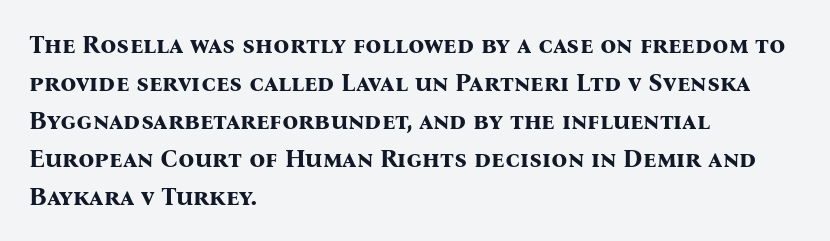
The image shows 25 px bold type, upright; set left-aligned, normal line spacing (1.52x), normal letter spacing, not underlined.
